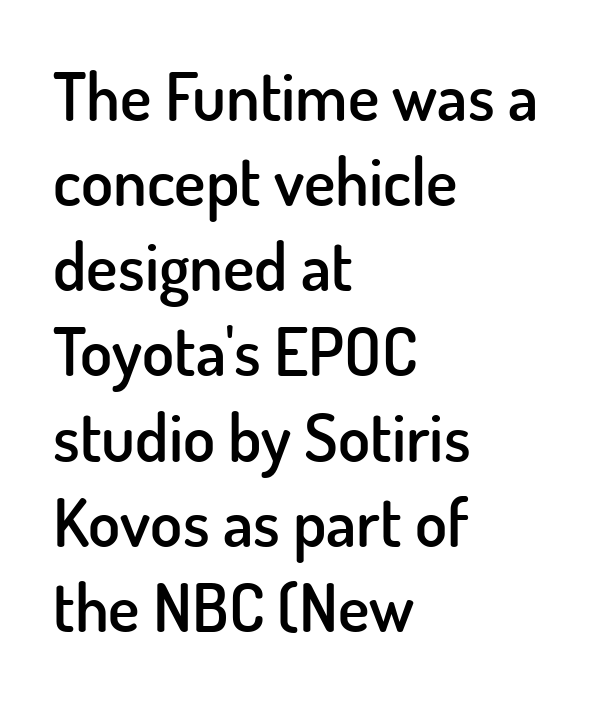
{"serif": "no", "italic": "no", "bold": "semi", "weight": "semibold", "width": "normal", "stroke_contrast": "low", "x_height": "small", "monospaced": "no", "underline": "no", "align": "left", "line_spacing": "normal", "line_spacing_ratio": 1.29, "letter_spacing": "normal", "letter_spacing_em": 0.0, "glyph_px": 66}
